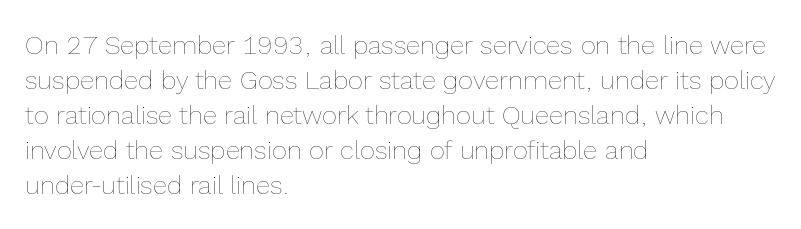
Q: Is the text bold? A: No.
Q: Is the text italic (slanted)? A: No, it is upright.
Q: Is the text underlined? A: No.
Q: How is the paragraph aligned? A: Left-aligned.
Q: Is the spacing between letters normal or unusually wide? A: Normal.
Q: Is the spacing between lines tight, normal or loose? A: Normal.
